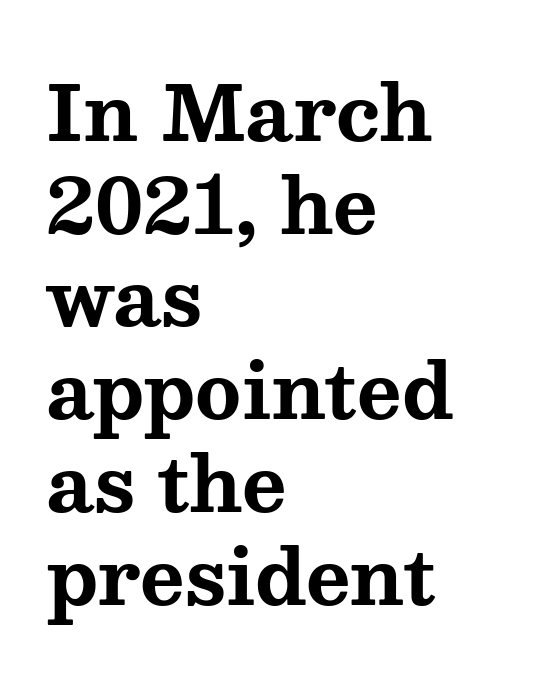
{"serif": "yes", "italic": "no", "bold": "yes", "weight": "bold", "width": "wide", "stroke_contrast": "medium", "x_height": "medium", "monospaced": "no", "underline": "no", "align": "left", "line_spacing_ratio": 1.22, "letter_spacing": "normal", "letter_spacing_em": 0.0, "glyph_px": 76}
